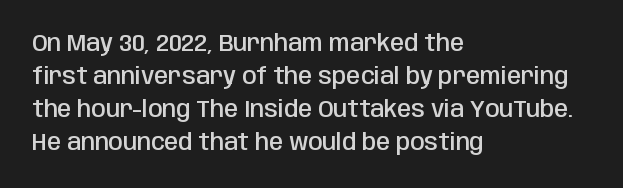
The space beneath each line is pristine and unruled. This rendering leaves character spacing at its baseline value. Designer's note — italics off, roman on. Leftover space on each line is placed entirely after the last word.
